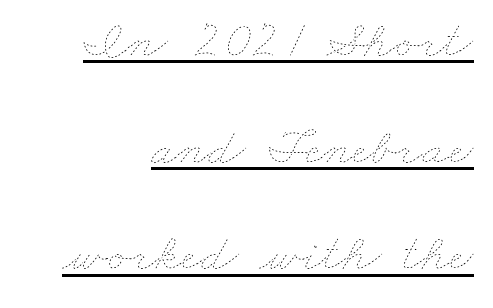
{"bold": "no", "weight": "thin", "width": "wide", "stroke_contrast": "low", "x_height": "small", "monospaced": "no", "underline": "yes", "align": "right", "line_spacing": "loose", "line_spacing_ratio": 2.01, "letter_spacing": "normal", "letter_spacing_em": 0.0, "glyph_px": 53}
